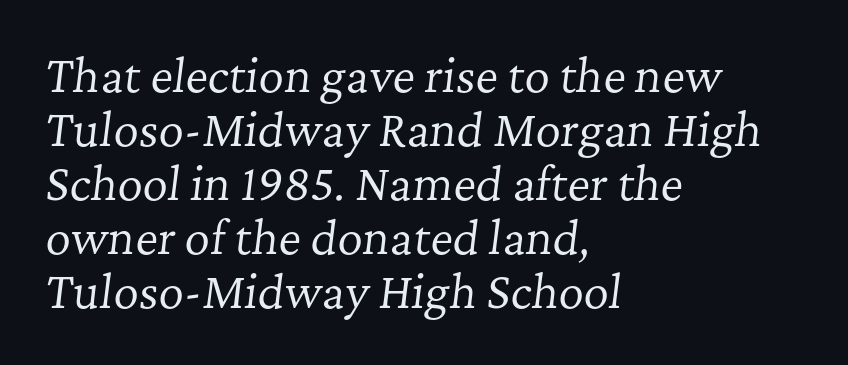
To sum up the face: it has serifs. Heaviness? Minimal to ordinary, like unemphasized prose. The letters advance in unequal steps, a hallmark of proportional type. Yep, that's italic — everything's leaning.
